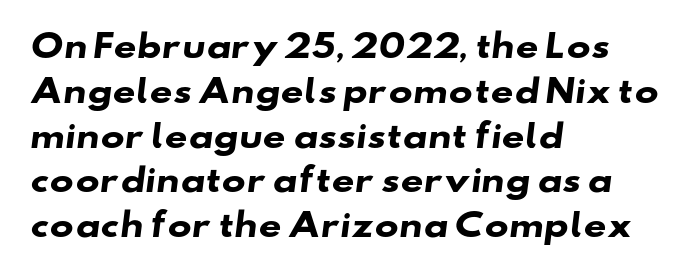
The image shows 32 px heavy, wide sans-serif type; set left-aligned, normal line spacing (1.4x), normal letter spacing, not underlined; low stroke contrast and a small x-height.
